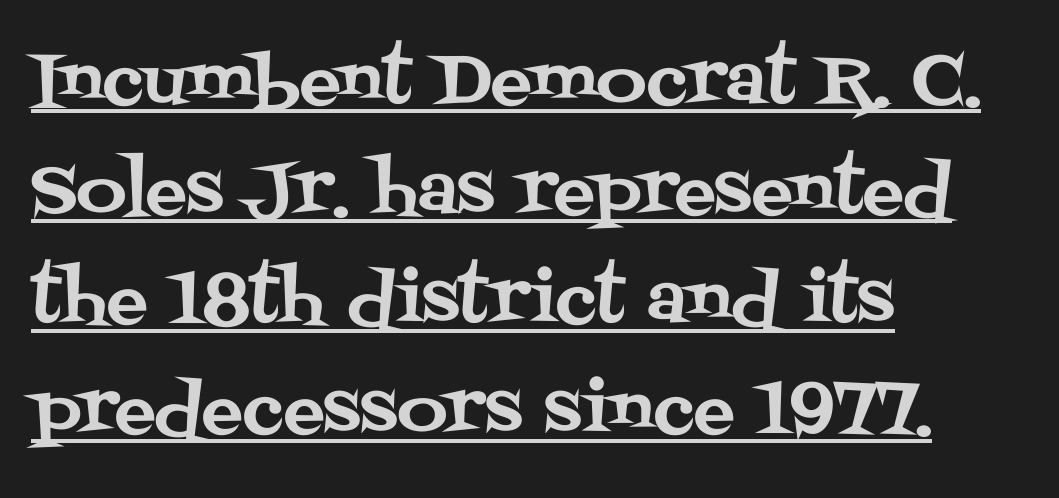
Q: Is the text italic (slanted)? A: No, it is upright.
Q: Is the typeface a serif or a sans-serif typeface? A: Serif.
Q: Is the text underlined? A: Yes.
Q: How is the paragraph aligned? A: Left-aligned.
Q: Is the spacing between letters normal or unusually wide? A: Normal.
Q: Is the spacing between lines tight, normal or loose? A: Normal.
Q: Width (condensed, normal, or wide)? A: Normal.
Q: Stroke contrast? A: Medium.
Q: x-height? A: Large.
Q: Monospaced? A: No.
